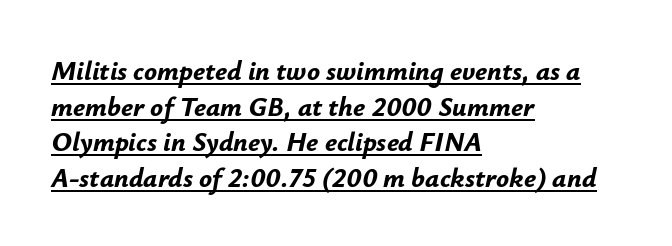
Does the lettering tilt? It does — this is italic. This is heavy type, rendered in bold. Honestly, the underline is the first thing you notice here. The letterforms sit shoulder to shoulder at normal distance.
